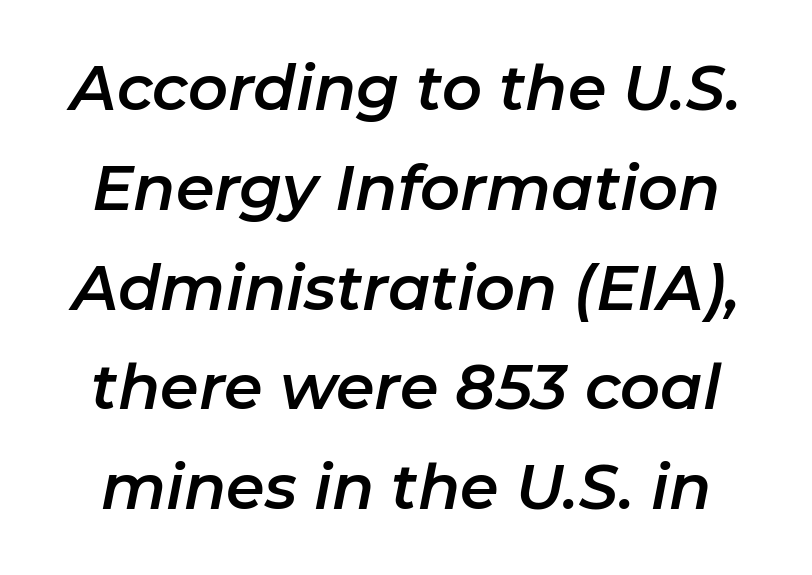
The image shows 62 px text type, italic (leaning right); set normal line spacing (1.61x), normal letter spacing, not underlined; low stroke contrast and a medium x-height.
